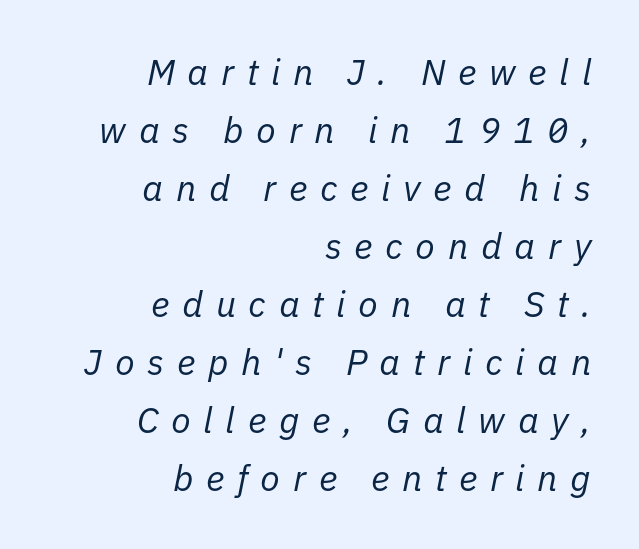
{"italic": "yes", "lean": "right", "slant_degrees": 11, "bold": "no", "weight": "regular", "width": "normal", "stroke_contrast": "low", "x_height": "medium", "monospaced": "no", "underline": "no", "align": "right", "line_spacing": "normal", "line_spacing_ratio": 1.61, "letter_spacing": "wide", "letter_spacing_em": 0.35, "glyph_px": 36}
